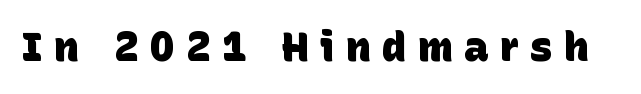
The image shows 41 px heavy sans-serif type; set unusually wide letter spacing (+0.28 em), not underlined; low stroke contrast and a large x-height.
